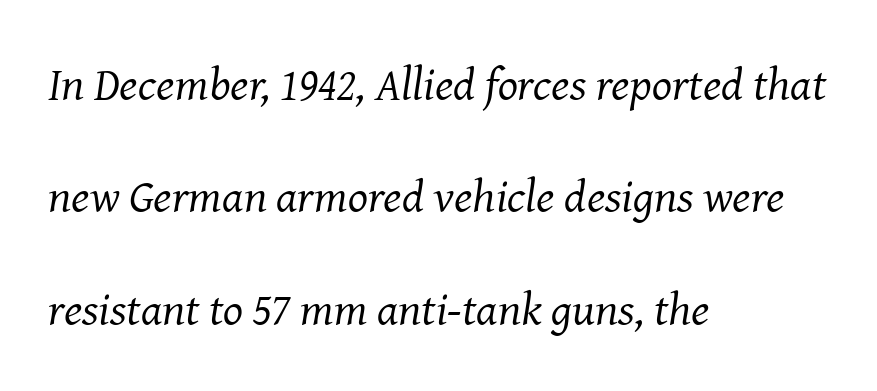
The image shows 47 px regular-weight serif type, italic (leaning right); set left-aligned, loose line spacing (2.39x), normal letter spacing, not underlined; medium stroke contrast and a medium x-height.
